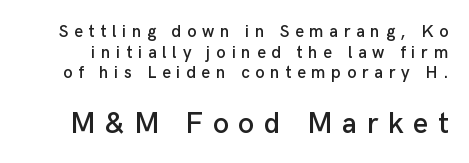
Does the type have serifs? No, each stem ends abruptly. When letters stand straight like this, we call the style roman or upright. You could not count columns in this text — the font is proportionally spaced. The glyphs are unaccompanied by any horizontal stroke below them. Is the letter spacing exaggerated? Yes — the characters are pushed far apart. Typesetter's note — lower block bumped up in size, upper block left smaller.
